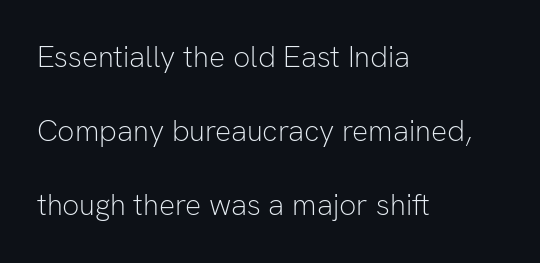
Q: Is the text bold? A: No.
Q: Is the text italic (slanted)? A: No, it is upright.
Q: Is the typeface a serif or a sans-serif typeface? A: Sans-serif.
Q: Is the text underlined? A: No.
Q: How is the paragraph aligned? A: Left-aligned.
Q: Is the spacing between letters normal or unusually wide? A: Normal.
Q: Is the spacing between lines tight, normal or loose? A: Loose.
Q: Width (condensed, normal, or wide)? A: Normal.
Q: Stroke contrast? A: Low.
Q: x-height? A: Medium.
Q: Monospaced? A: No.
